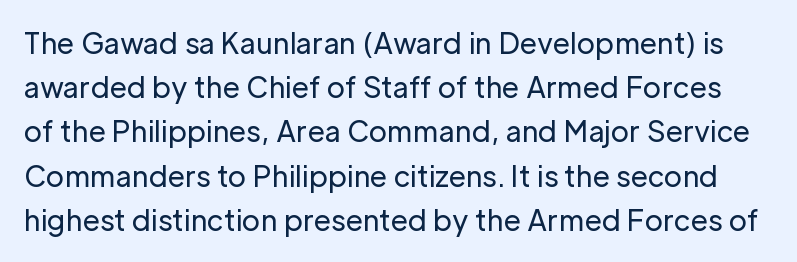
The image shows 28 px regular-weight sans-serif type, upright; set normal line spacing (1.58x), normal letter spacing, not underlined; low stroke contrast and a medium x-height.
